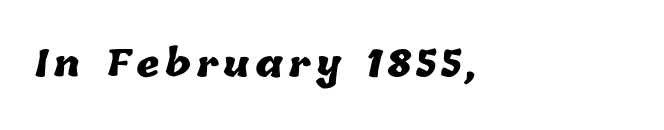
The passage shown is typed in a proportional face where columns would drift. On the weight axis this lands at bold, roughly 700. Type without underlining. Casual observation: everything's shoved over to the left.
